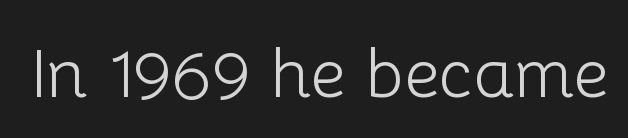
Weight: in the light-to-regular range. Quick note: underline off. The axis of the letterforms is exactly vertical. Think of a printed novel: that variable character pitch is what you see here. Check where the strokes stop: nothing finishes them off — pure sans. The line texture is even and compact thanks to regular tracking.
